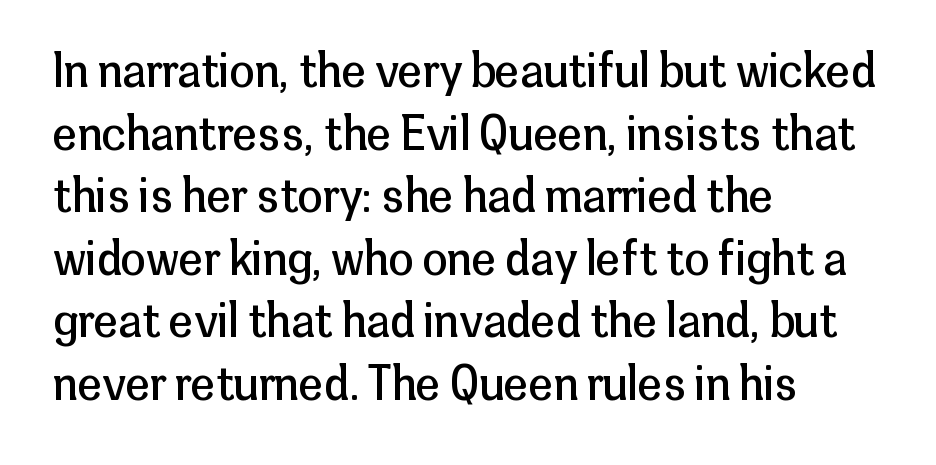
If you drew a line through each stem, it would be perfectly vertical. The tracking reads as untouched default to a designer's eye. Each stroke keeps to a modest, everyday thickness or less. The rendering uses natural spacing where letterforms have individual widths. The glyphs in this specimen are sans serif.
